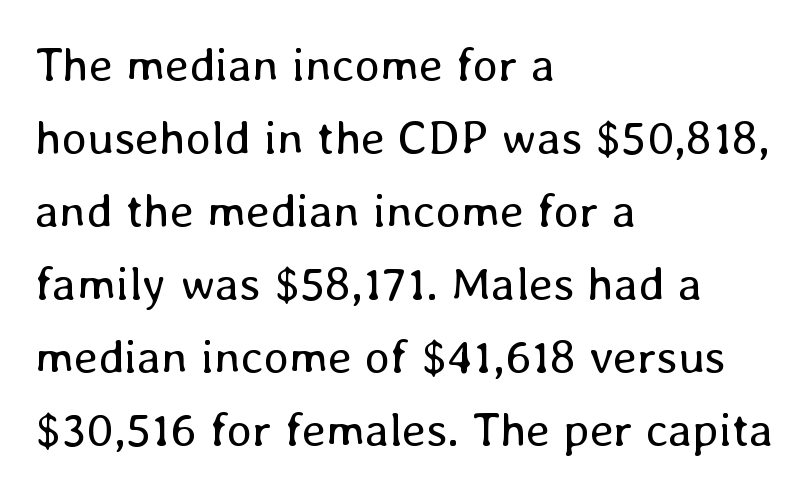
{"italic": "no", "bold": "no", "weight": "regular", "width": "normal", "stroke_contrast": "low", "x_height": "medium", "monospaced": "no", "underline": "no", "align": "left", "line_spacing": "normal", "line_spacing_ratio": 1.52, "letter_spacing": "normal", "letter_spacing_em": 0.0, "glyph_px": 48}
